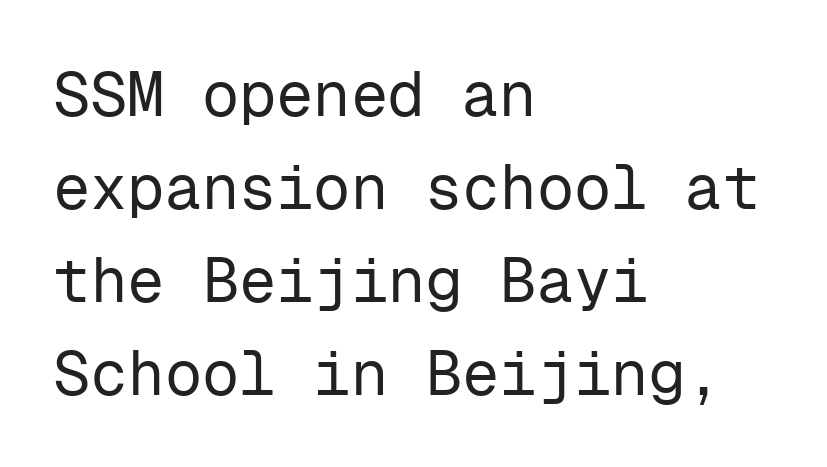
{"serif": "no", "italic": "no", "bold": "no", "weight": "regular", "width": "normal", "stroke_contrast": "low", "x_height": "medium", "monospaced": "yes", "underline": "no", "align": "left", "line_spacing": "normal", "line_spacing_ratio": 1.5, "letter_spacing": "normal", "letter_spacing_em": 0.0, "glyph_px": 62}
